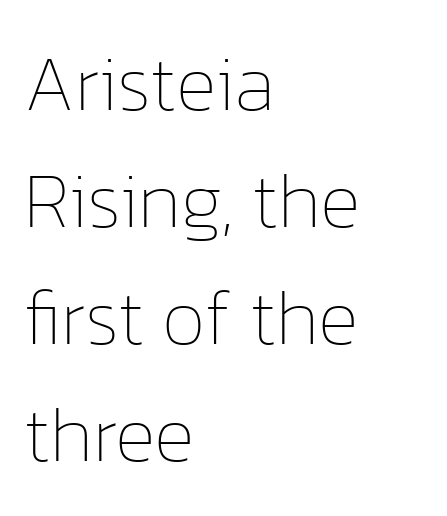
The typesetter chose a ragged-right arrangement here. Each new line begins a customary step beneath the previous one. This sample uses plain, unmodified letter spacing. Do the letters lean? They stand straight. Is the type heavy? It reads as light-to-regular instead.
